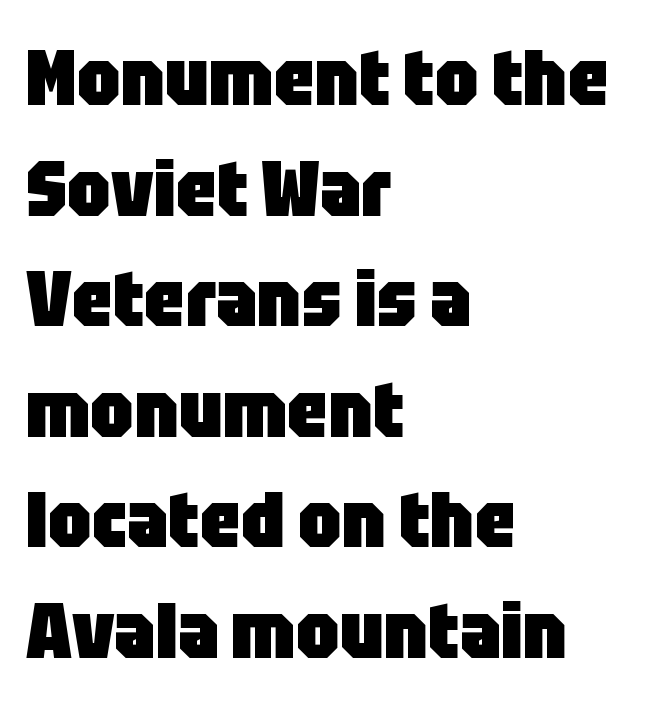
{"serif": "no", "italic": "no", "bold": "yes", "weight": "heavy", "width": "condensed", "stroke_contrast": "low", "x_height": "large", "monospaced": "no", "underline": "no", "align": "left", "line_spacing": "normal", "line_spacing_ratio": 1.4, "letter_spacing": "normal", "letter_spacing_em": 0.0, "glyph_px": 79}
